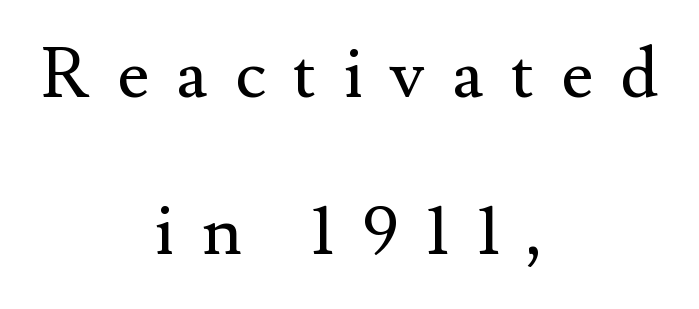
{"serif": "yes", "italic": "no", "bold": "no", "weight": "regular", "width": "normal", "stroke_contrast": "medium", "x_height": "small", "monospaced": "no", "underline": "no", "align": "center", "line_spacing": "loose", "line_spacing_ratio": 2.25, "letter_spacing": "wide", "letter_spacing_em": 0.39, "glyph_px": 70}
